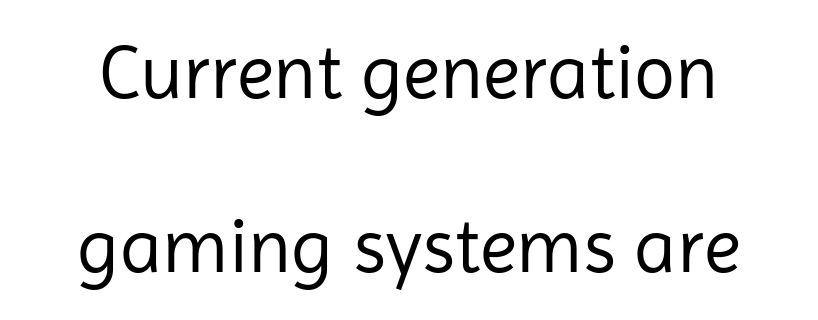
{"serif": "no", "italic": "no", "bold": "no", "weight": "regular", "width": "normal", "stroke_contrast": "low", "x_height": "medium", "monospaced": "no", "underline": "no", "line_spacing": "loose", "line_spacing_ratio": 2.29, "letter_spacing": "normal", "letter_spacing_em": 0.0, "glyph_px": 76}
